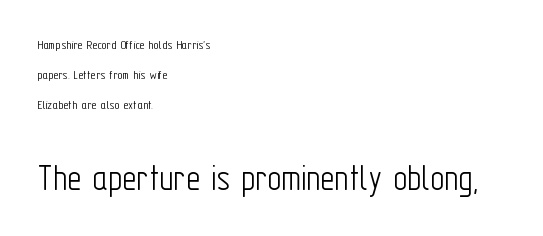
Q: Is the text bold? A: No.
Q: Is the text italic (slanted)? A: No, it is upright.
Q: Is the typeface a serif or a sans-serif typeface? A: Sans-serif.
Q: Is the text underlined? A: No.
Q: How is the paragraph aligned? A: Left-aligned.
Q: Is the spacing between letters normal or unusually wide? A: Normal.
Q: Is the spacing between lines tight, normal or loose? A: Loose.
Q: Which block of text is set in a larger size, the first (top) or the second (bottom)? A: The second (bottom) one.
Q: Width (condensed, normal, or wide)? A: Condensed.
Q: Stroke contrast? A: Low.
Q: x-height? A: Medium.
Q: Monospaced? A: No.
